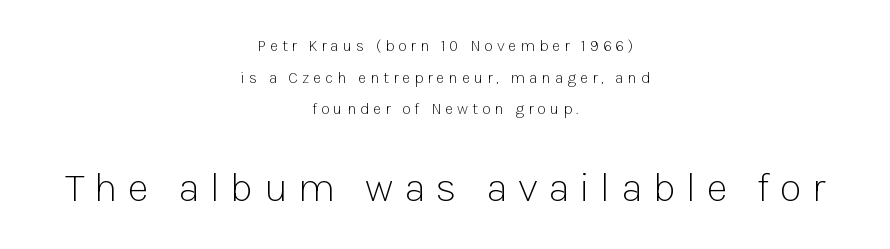
Q: Is the text bold? A: No.
Q: Is the text italic (slanted)? A: No, it is upright.
Q: Is the typeface a serif or a sans-serif typeface? A: Sans-serif.
Q: Is the text underlined? A: No.
Q: How is the paragraph aligned? A: Centered.
Q: Is the spacing between letters normal or unusually wide? A: Unusually wide.
Q: Is the spacing between lines tight, normal or loose? A: Loose.
Q: Which block of text is set in a larger size, the first (top) or the second (bottom)? A: The second (bottom) one.
Q: Width (condensed, normal, or wide)? A: Normal.
Q: Stroke contrast? A: Low.
Q: x-height? A: Medium.
Q: Monospaced? A: No.
